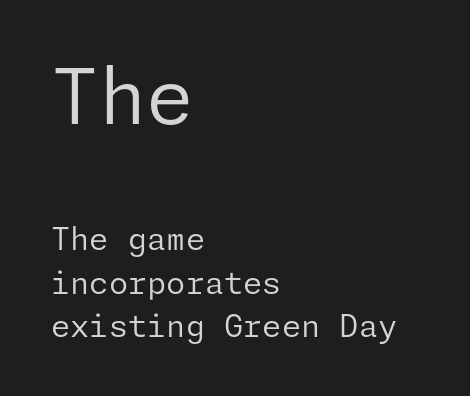
Caption: upper text group enlarged, lower text group reduced. Inter-character spacing is left at the font's built-in metrics. Clear beneath every line of the passage. The letters stand upright; this is a roman face. The vertical gap from one line to the next is medium. The characters display no serif detailing; their extremities are plain.
